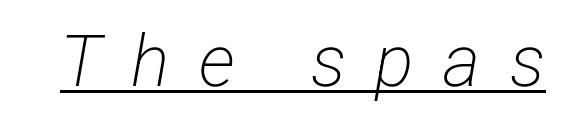
Q: Is the text bold? A: No.
Q: Is the typeface a serif or a sans-serif typeface? A: Sans-serif.
Q: Is the text underlined? A: Yes.
Q: Is the spacing between letters normal or unusually wide? A: Unusually wide.
Q: Width (condensed, normal, or wide)? A: Condensed.
Q: Stroke contrast? A: Low.
Q: x-height? A: Medium.
Q: Monospaced? A: No.
